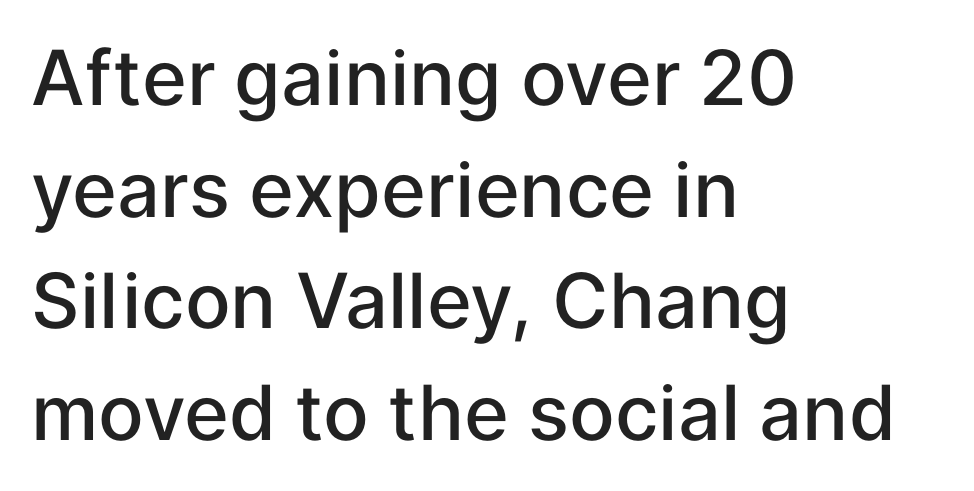
Line starts are locked; line ends wander. Look at the bottom of the vertical strokes: they stop flat, with no serifs. The typesetting leans somewhat heavy: a semibold. Characters remain perfectly vertical along every line. The face used here is rendered with its standard letterfit. Proportional: the letters do not fall into vertical columns.
